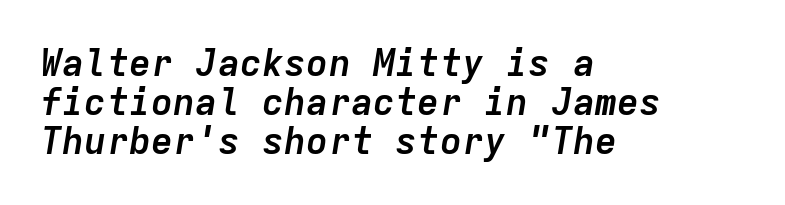
Q: Is the text bold? A: Yes.
Q: Is the text italic (slanted)? A: Yes, it leans right by about 9 degrees.
Q: Is the text underlined? A: No.
Q: How is the paragraph aligned? A: Left-aligned.
Q: Is the spacing between letters normal or unusually wide? A: Normal.
Q: Is the spacing between lines tight, normal or loose? A: Tight.
Q: Width (condensed, normal, or wide)? A: Normal.
Q: Stroke contrast? A: Low.
Q: x-height? A: Medium.
Q: Monospaced? A: Yes.
